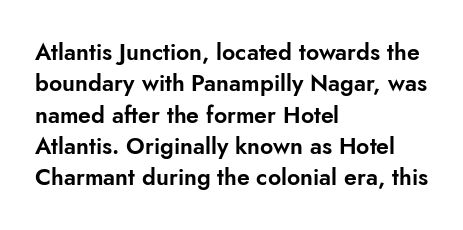
{"italic": "no", "underline": "no", "align": "left", "line_spacing": "normal", "line_spacing_ratio": 1.36, "letter_spacing": "normal", "letter_spacing_em": 0.0, "glyph_px": 23}
